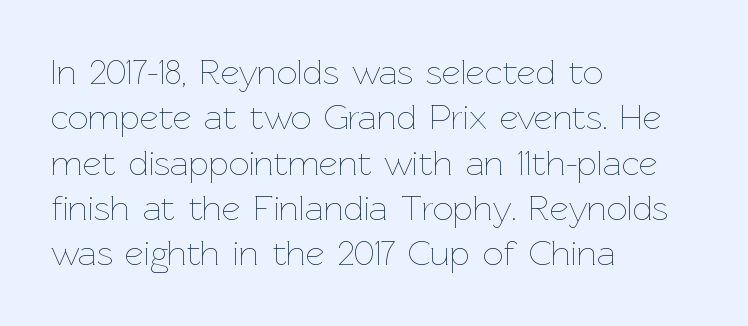
The image shows 36 px thin type, upright; set left-aligned, normal line spacing (1.26x), normal letter spacing, not underlined; low stroke contrast and a medium x-height.
